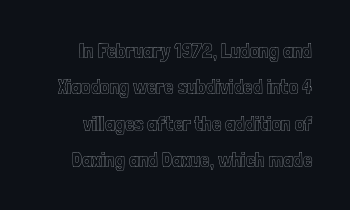
The image shows 21 px text type, upright; set line spacing 1.73x, normal letter spacing, not underlined.
